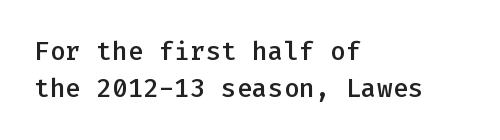
The image shows 26 px text type, upright; set left-aligned, normal line spacing (1.42x), normal letter spacing, not underlined.
